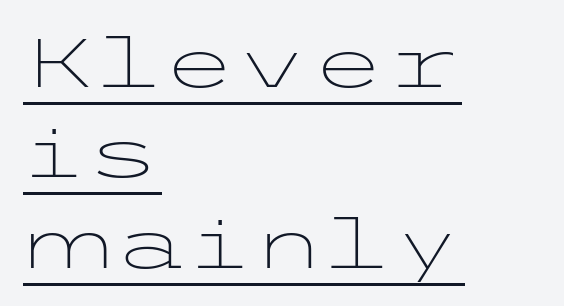
The image shows 69 px light, wide sans-serif type, upright; set left-aligned, normal line spacing (1.31x), normal letter spacing, underlined; low stroke contrast and a medium x-height.
